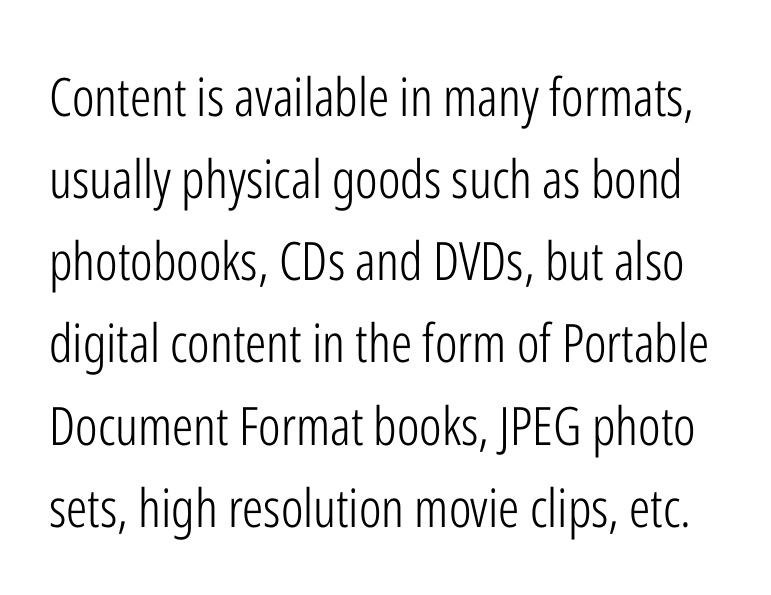
Q: Is the text bold? A: No.
Q: Is the text italic (slanted)? A: No, it is upright.
Q: Is the typeface a serif or a sans-serif typeface? A: Sans-serif.
Q: Is the text underlined? A: No.
Q: Is the spacing between letters normal or unusually wide? A: Normal.
Q: Is the spacing between lines tight, normal or loose? A: Normal.
Q: Width (condensed, normal, or wide)? A: Condensed.
Q: Stroke contrast? A: Low.
Q: x-height? A: Medium.
Q: Monospaced? A: No.
